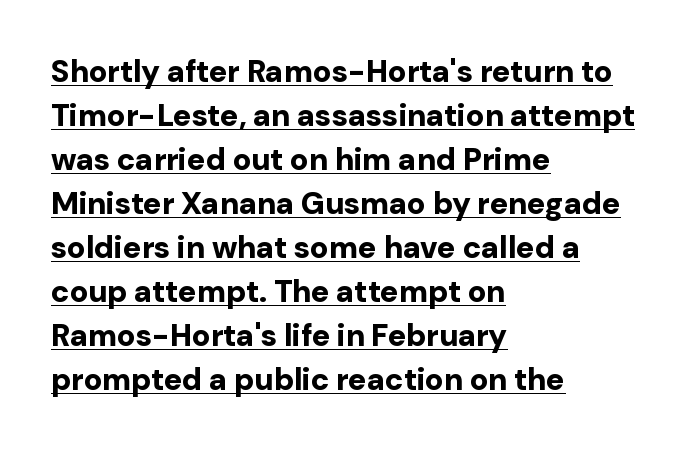
Q: Is the text bold? A: Yes.
Q: Is the text italic (slanted)? A: No, it is upright.
Q: Is the typeface a serif or a sans-serif typeface? A: Sans-serif.
Q: Is the text underlined? A: Yes.
Q: How is the paragraph aligned? A: Left-aligned.
Q: Is the spacing between letters normal or unusually wide? A: Normal.
Q: Is the spacing between lines tight, normal or loose? A: Normal.
Q: Width (condensed, normal, or wide)? A: Normal.
Q: Stroke contrast? A: Low.
Q: x-height? A: Medium.
Q: Monospaced? A: No.
